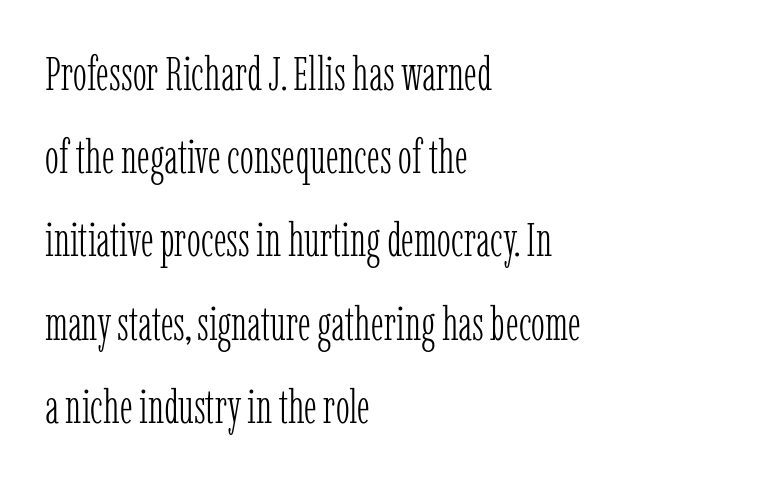
Which margin do the lines hug? The left one — the right edge is uneven. The font's upright variant was chosen for this text. Look at the bottom of the vertical strokes: they flare into serifs here. The letterforms sit shoulder to shoulder at normal distance.
